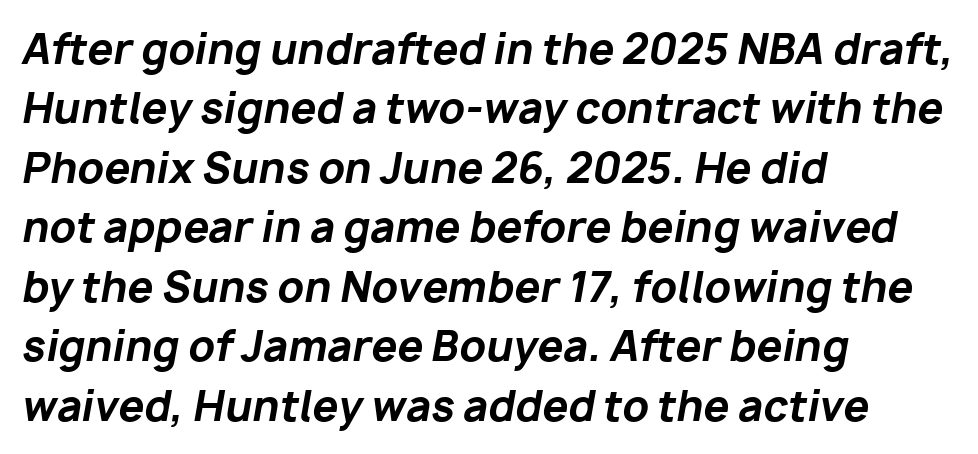
Underline: absent. Tracking here is standard; glyphs follow each other at the usual distance. The letters are slanted; this is an italic face. Chunky letters — that's bold for sure. These lines are rendered in a variable-pitch font. Short and long lines alike share a common starting point at left.
